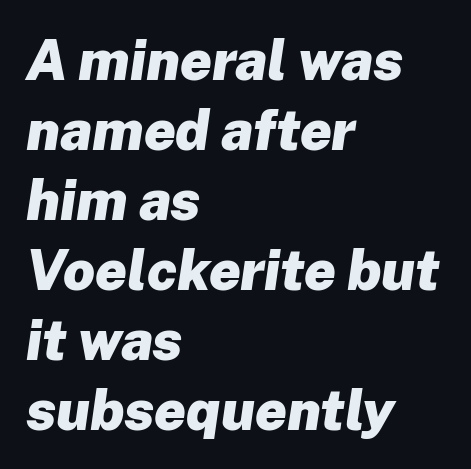
{"italic": "yes", "lean": "right", "slant_degrees": 8, "bold": "yes", "weight": "heavy", "width": "normal", "stroke_contrast": "low", "x_height": "medium", "monospaced": "no", "underline": "no", "align": "left", "line_spacing": "normal", "line_spacing_ratio": 1.25, "letter_spacing": "normal", "letter_spacing_em": 0.0, "glyph_px": 56}
